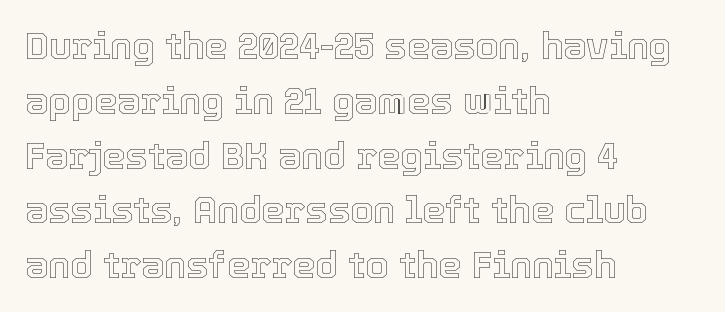
Has an underline been added? It has not. The lettering holds an erect, upright posture throughout. Words appear dense and cohesive because spacing is normal. Left-aligned paragraph, ragged on the right. Looks like regular typesetting: each glyph gets only the width it needs.
